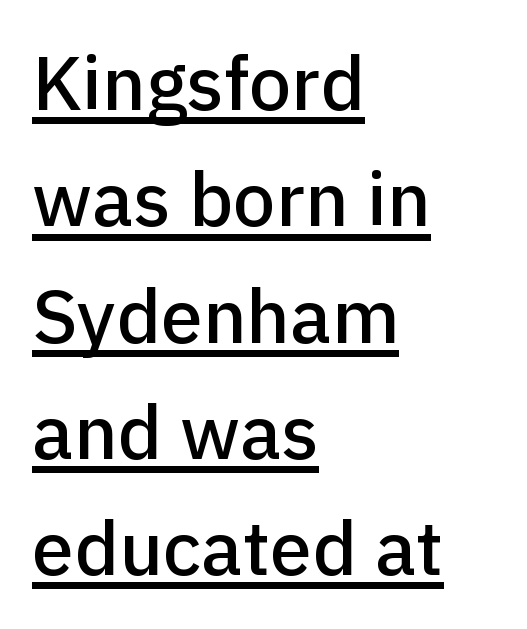
Nope, no serifs anywhere on these letters. Italic? Not at all — the glyphs are vertical. The vertical gap from one line to the next is medium. The letters advance in unequal steps, a hallmark of proportional type. A typographer would call this underscored text. Compared with a centered layout, this one pins lines to the left instead.
